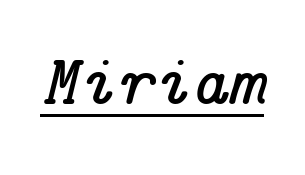
{"serif": "yes", "italic": "yes", "lean": "right", "slant_degrees": 14, "width": "normal", "stroke_contrast": "low", "x_height": "medium", "underline": "yes", "letter_spacing": "normal", "letter_spacing_em": 0.0, "glyph_px": 71}
